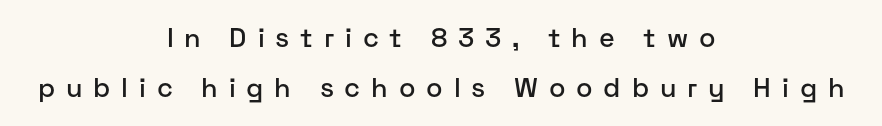
The image shows 27 px text type, upright; set centered, line spacing 1.87x, unusually wide letter spacing (+0.4 em), not underlined.
